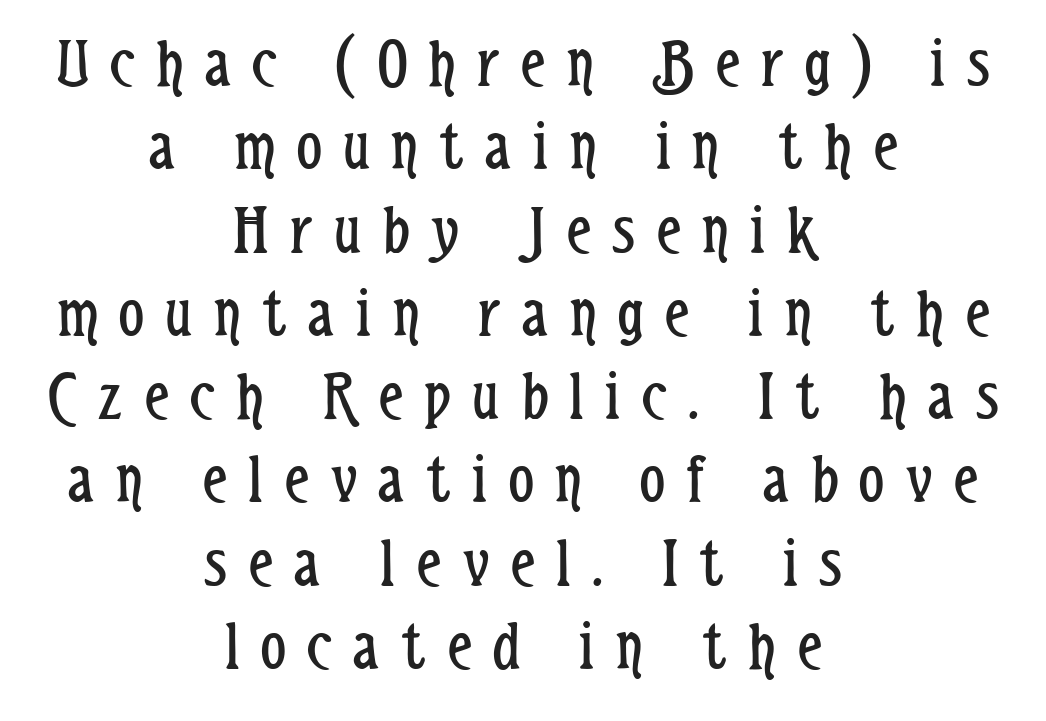
The image shows 70 px regular-weight, condensed sans-serif type, upright; set centered, line spacing 1.19x, unusually wide letter spacing (+0.31 em), not underlined; low stroke contrast and a medium x-height.
